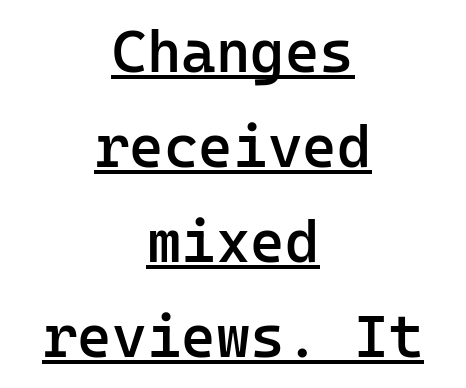
{"serif": "no", "italic": "no", "bold": "semi", "weight": "semibold", "width": "normal", "stroke_contrast": "low", "x_height": "medium", "monospaced": "yes", "underline": "yes", "align": "center", "line_spacing": "normal", "line_spacing_ratio": 1.61, "letter_spacing": "normal", "letter_spacing_em": 0.0, "glyph_px": 59}
